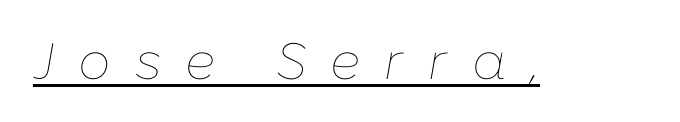
Q: Is the text bold? A: No.
Q: Is the text italic (slanted)? A: Yes, it leans right by about 10 degrees.
Q: Is the text underlined? A: Yes.
Q: Is the spacing between letters normal or unusually wide? A: Unusually wide.
Q: Width (condensed, normal, or wide)? A: Normal.
Q: Stroke contrast? A: Low.
Q: x-height? A: Medium.
Q: Monospaced? A: No.
